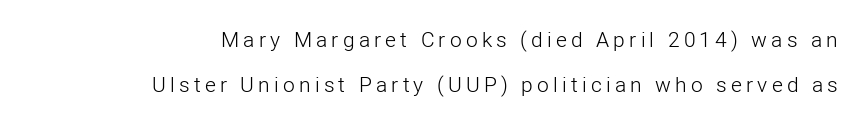
{"italic": "no", "bold": "no", "underline": "no", "align": "right", "line_spacing": "loose", "line_spacing_ratio": 2.16, "letter_spacing": "wide", "letter_spacing_em": 0.2, "glyph_px": 21}
